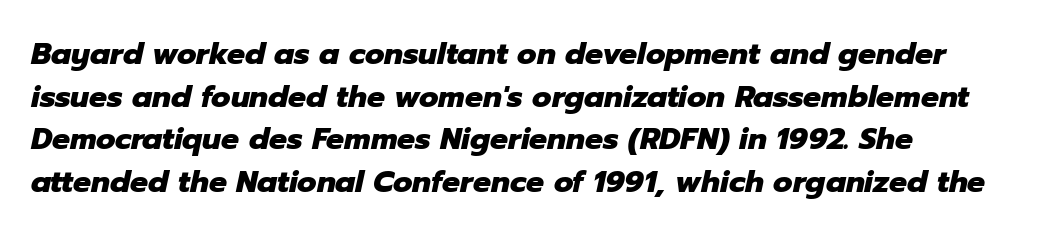
Q: Is the text bold? A: Yes.
Q: Is the text italic (slanted)? A: Yes, it leans right by about 12 degrees.
Q: Is the text underlined? A: No.
Q: How is the paragraph aligned? A: Left-aligned.
Q: Is the spacing between letters normal or unusually wide? A: Normal.
Q: Is the spacing between lines tight, normal or loose? A: Normal.
Q: Width (condensed, normal, or wide)? A: Normal.
Q: Stroke contrast? A: Low.
Q: x-height? A: Medium.
Q: Monospaced? A: No.
